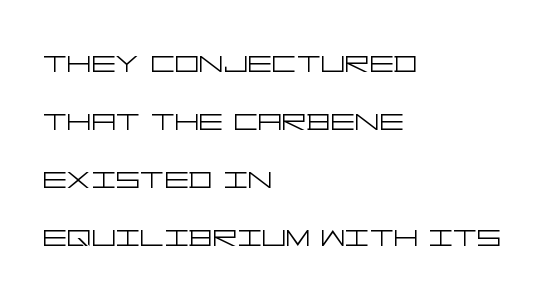
The image shows 38 px light, wide sans-serif type, upright; set left-aligned, normal line spacing (1.53x), normal letter spacing, not underlined; low stroke contrast and a large x-height.
